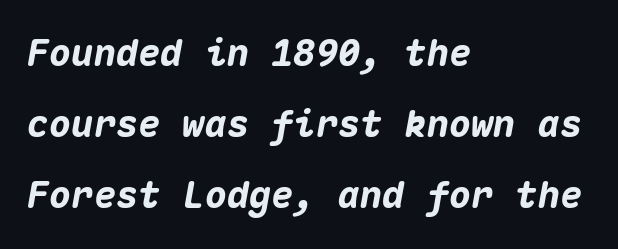
The characters look thick and weighty, a clear bold. Descender tails drop into unmarked territory. The letters sit at their default tracking, neither squeezed nor spread. Rows of type keep a wide berth in the vertical direction.
